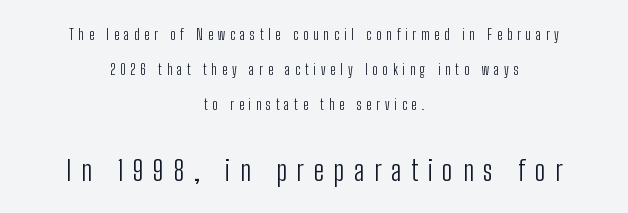
The image shows 28 px light, condensed sans-serif type, upright; set centered, loose line spacing (2.49x), unusually wide letter spacing (+0.35 em), not underlined; the second (bottom) block is 2.0x larger; low stroke contrast and a medium x-height.
